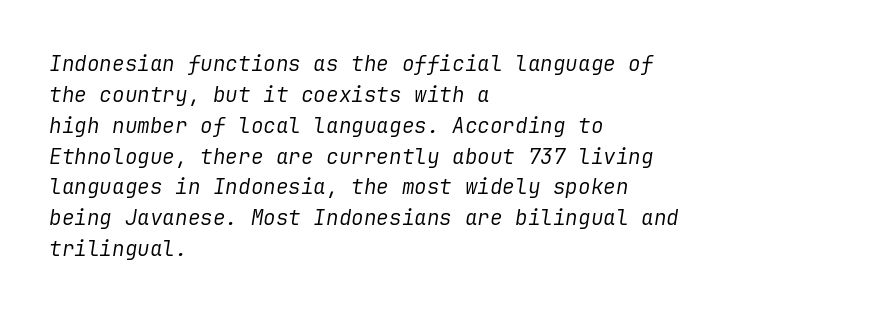
The image shows 21 px text type, italic (leaning right); set left-aligned, normal line spacing (1.47x), normal letter spacing, not underlined.
